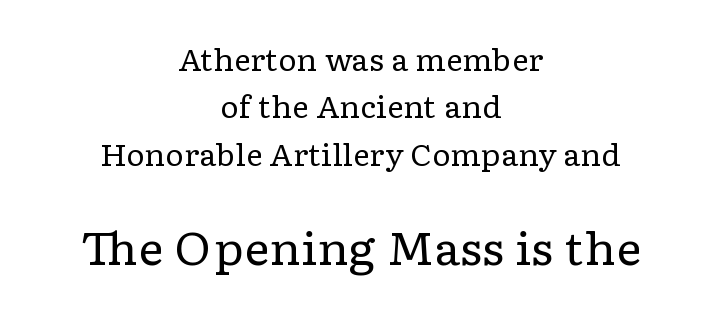
Q: Is the text bold? A: No.
Q: Is the text italic (slanted)? A: No, it is upright.
Q: Is the typeface a serif or a sans-serif typeface? A: Serif.
Q: Is the text underlined? A: No.
Q: How is the paragraph aligned? A: Centered.
Q: Is the spacing between letters normal or unusually wide? A: Normal.
Q: Is the spacing between lines tight, normal or loose? A: Normal.
Q: Which block of text is set in a larger size, the first (top) or the second (bottom)? A: The second (bottom) one.
Q: Width (condensed, normal, or wide)? A: Wide.
Q: Stroke contrast? A: Low.
Q: x-height? A: Medium.
Q: Monospaced? A: No.
